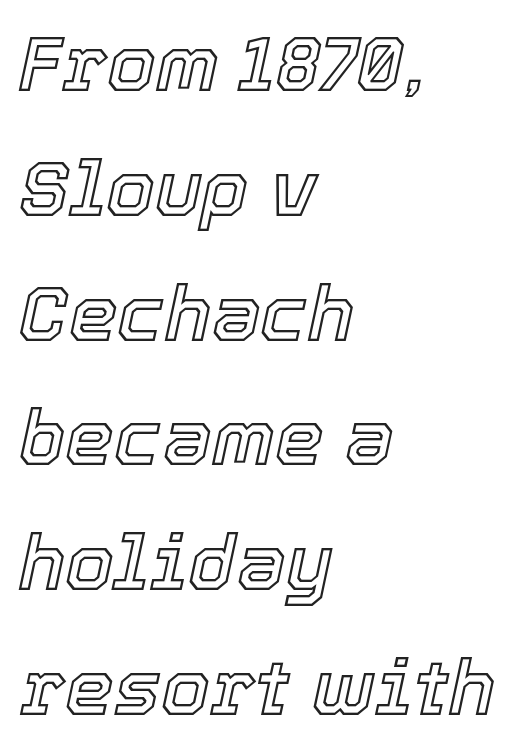
The image shows 78 px text type, italic (leaning right); set left-aligned, normal line spacing (1.6x), normal letter spacing, not underlined; a medium x-height.
